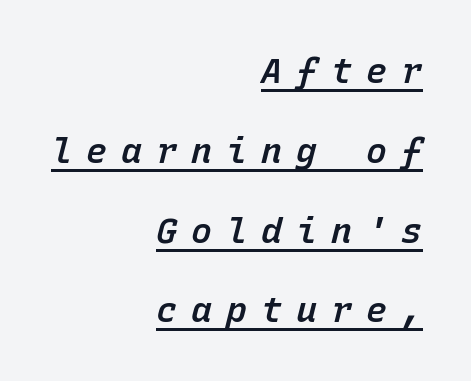
A somewhat darkened texture: the type is semibold rather than bold. The line texture is sparse and dotted thanks to wide tracking. Style check: oblique. The space between consecutive lines is lavish. Looks like terminal output: every glyph gets an equal slot.
